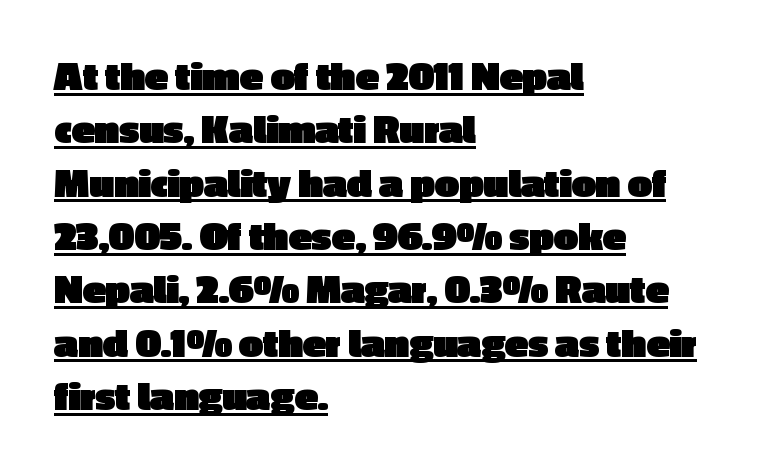
The rendering uses a bold face; every stroke is thick and dark. Is this a sans? Yes — the strokes have no serifs. Looks like regular typesetting: each glyph gets only the width it needs. Do the letters lean? They stand straight.
